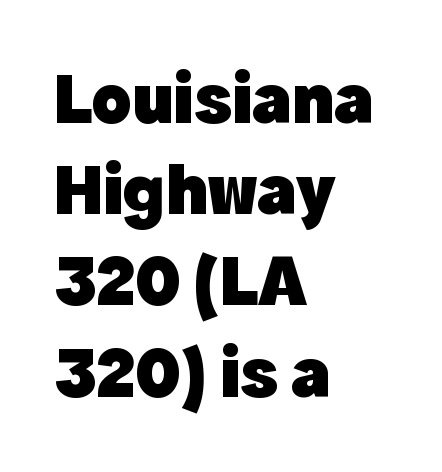
Upright lettering throughout. Does extra space separate the letters? No, they use regular spacing. The characters look thick and weighty, a clear bold. Line spacing here is normal. Only glyphs here, with clear space below each row.
